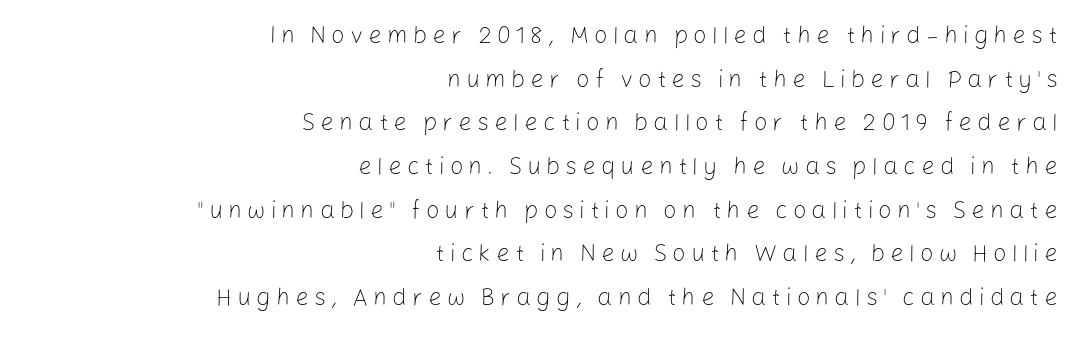
The image shows 24 px text type, upright; set right-aligned, line spacing 1.82x, unusually wide letter spacing (+0.21 em), not underlined.
